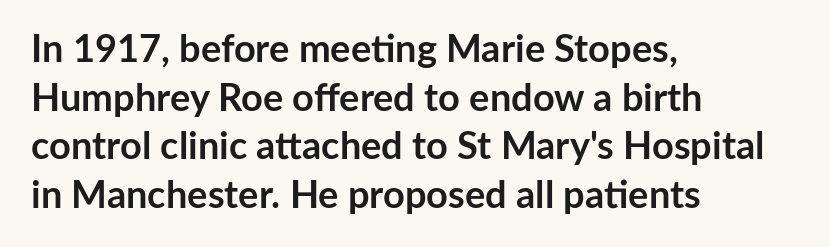
{"serif": "no", "italic": "no", "bold": "yes", "weight": "semibold", "width": "normal", "stroke_contrast": "low", "x_height": "medium", "monospaced": "no", "underline": "no", "align": "left", "line_spacing": "normal", "line_spacing_ratio": 1.28, "letter_spacing": "normal", "letter_spacing_em": 0.0, "glyph_px": 38}
